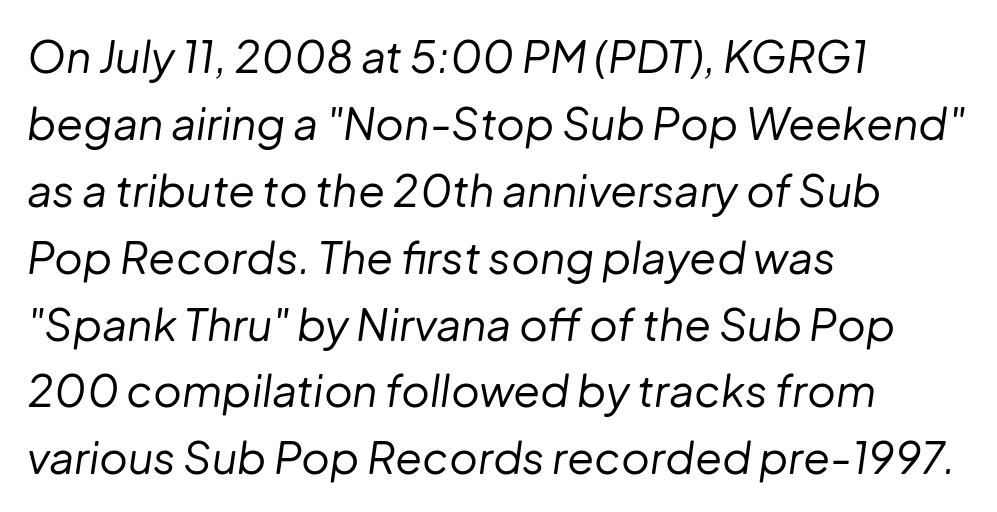
Q: Is the text bold? A: No.
Q: Is the text italic (slanted)? A: Yes, it leans right by about 8 degrees.
Q: Is the text underlined? A: No.
Q: How is the paragraph aligned? A: Left-aligned.
Q: Is the spacing between letters normal or unusually wide? A: Normal.
Q: Is the spacing between lines tight, normal or loose? A: Normal.
Q: Width (condensed, normal, or wide)? A: Normal.
Q: Stroke contrast? A: Low.
Q: x-height? A: Medium.
Q: Monospaced? A: No.
